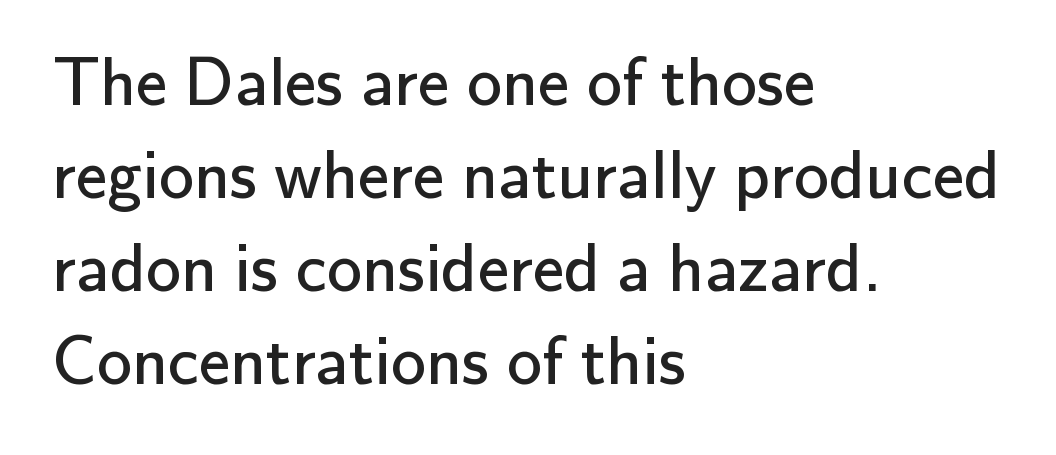
Q: Is the text bold? A: No.
Q: Is the text italic (slanted)? A: No, it is upright.
Q: Is the typeface a serif or a sans-serif typeface? A: Sans-serif.
Q: Is the text underlined? A: No.
Q: How is the paragraph aligned? A: Left-aligned.
Q: Is the spacing between letters normal or unusually wide? A: Normal.
Q: Is the spacing between lines tight, normal or loose? A: Normal.
Q: Width (condensed, normal, or wide)? A: Normal.
Q: Stroke contrast? A: Low.
Q: x-height? A: Small.
Q: Monospaced? A: No.
